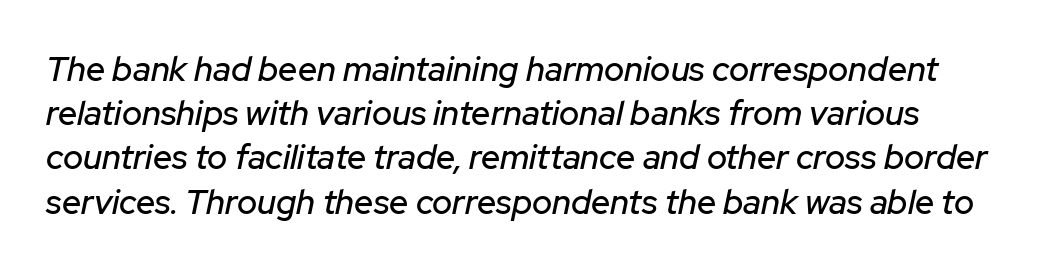
{"italic": "yes", "lean": "right", "slant_degrees": 12, "width": "normal", "stroke_contrast": "low", "x_height": "medium", "monospaced": "no", "underline": "no", "line_spacing": "normal", "line_spacing_ratio": 1.3, "letter_spacing": "normal", "letter_spacing_em": 0.0, "glyph_px": 34}
